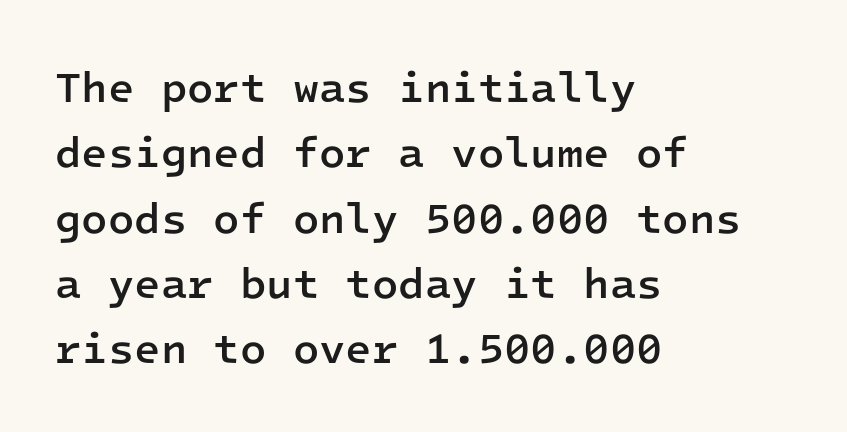
The passage shown is typed in a monospace face where columns stay perfectly aligned. Letter spacing: default. One glance says typical: line gaps are just what's usual. The compositor pushed each line to the left boundary. Lines of text with bare space underneath.
